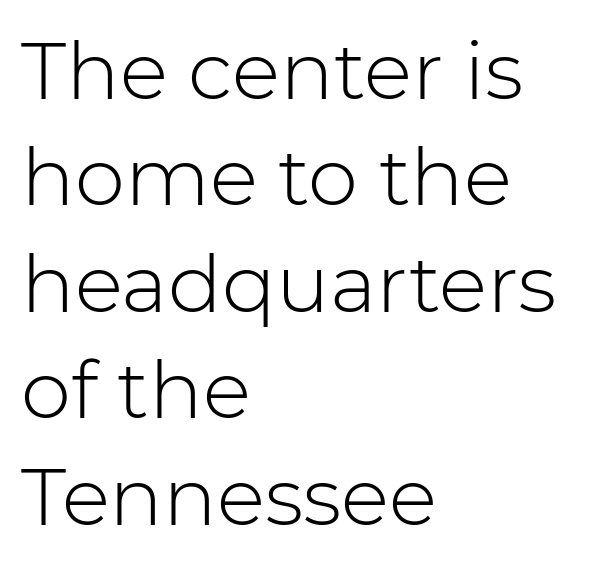
Q: Is the text bold? A: No.
Q: Is the text italic (slanted)? A: No, it is upright.
Q: Is the typeface a serif or a sans-serif typeface? A: Sans-serif.
Q: Is the text underlined? A: No.
Q: How is the paragraph aligned? A: Left-aligned.
Q: Is the spacing between letters normal or unusually wide? A: Normal.
Q: Is the spacing between lines tight, normal or loose? A: Normal.
Q: Width (condensed, normal, or wide)? A: Normal.
Q: Stroke contrast? A: Low.
Q: x-height? A: Medium.
Q: Monospaced? A: No.
